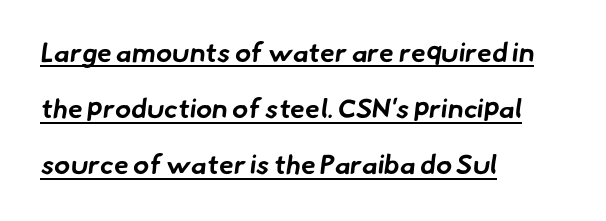
The image shows 27 px bold type; set left-aligned, loose line spacing (2.08x), normal letter spacing, underlined.
